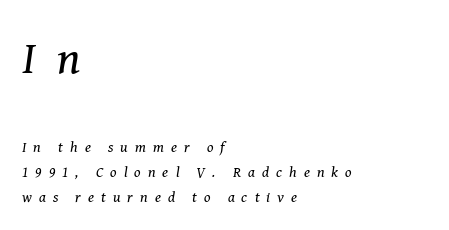
{"serif": "yes", "italic": "yes", "lean": "right", "slant_degrees": 8, "bold": "no", "weight": "regular", "width": "normal", "stroke_contrast": "medium", "x_height": "medium", "monospaced": "no", "underline": "no", "align": "left", "line_spacing": "normal", "line_spacing_ratio": 1.66, "letter_spacing": "wide", "letter_spacing_em": 0.47, "larger_block": "first", "size_ratio": 3.07, "glyph_px": 46}
